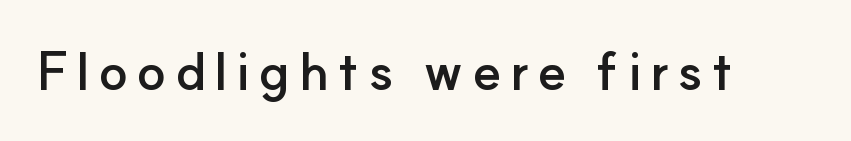
Q: Is the text bold? A: Yes.
Q: Is the text italic (slanted)? A: No, it is upright.
Q: Is the typeface a serif or a sans-serif typeface? A: Sans-serif.
Q: Is the text underlined? A: No.
Q: Width (condensed, normal, or wide)? A: Normal.
Q: Stroke contrast? A: Low.
Q: x-height? A: Small.
Q: Monospaced? A: No.
